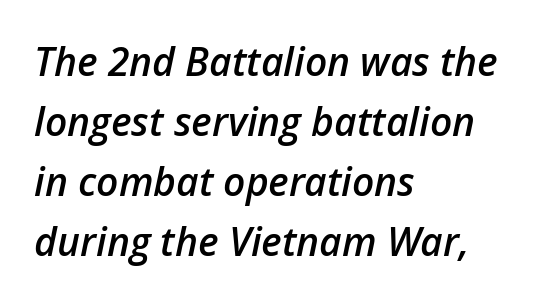
Is the type slanted? Yes — the strokes lean at a clear angle. Rows of type keep a routine distance in the vertical direction. The letters are semibold — heavier than regular but short of a full bold. The specimen omits any rule beneath the text block's lines.
